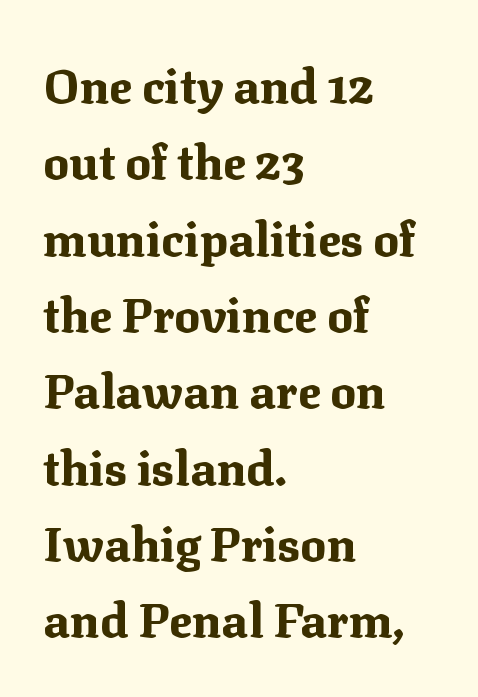
{"serif": "yes", "italic": "no", "bold": "yes", "weight": "bold", "width": "normal", "stroke_contrast": "medium", "x_height": "medium", "monospaced": "no", "underline": "no", "align": "left", "line_spacing": "normal", "line_spacing_ratio": 1.59, "letter_spacing": "normal", "letter_spacing_em": 0.0, "glyph_px": 48}
